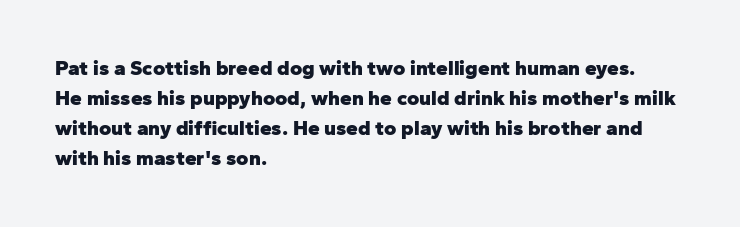
Q: Is the text bold? A: Yes.
Q: Is the text italic (slanted)? A: No, it is upright.
Q: Is the text underlined? A: No.
Q: How is the paragraph aligned? A: Left-aligned.
Q: Is the spacing between letters normal or unusually wide? A: Normal.
Q: Is the spacing between lines tight, normal or loose? A: Normal.
